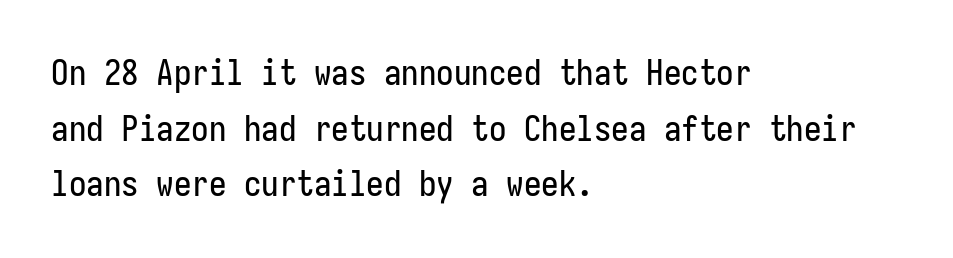
The image shows 35 px condensed sans-serif type, upright; set left-aligned, normal line spacing (1.59x), normal letter spacing, not underlined; low stroke contrast and a medium x-height.
